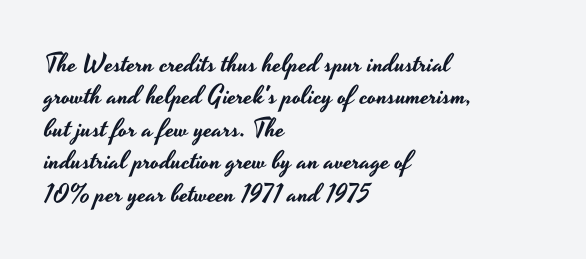
{"underline": "no", "align": "left", "line_spacing": "normal", "line_spacing_ratio": 1.25, "letter_spacing": "normal", "letter_spacing_em": 0.0, "glyph_px": 26}
